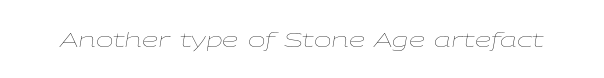
The image shows 21 px text type, italic (leaning right); set normal letter spacing, not underlined.
